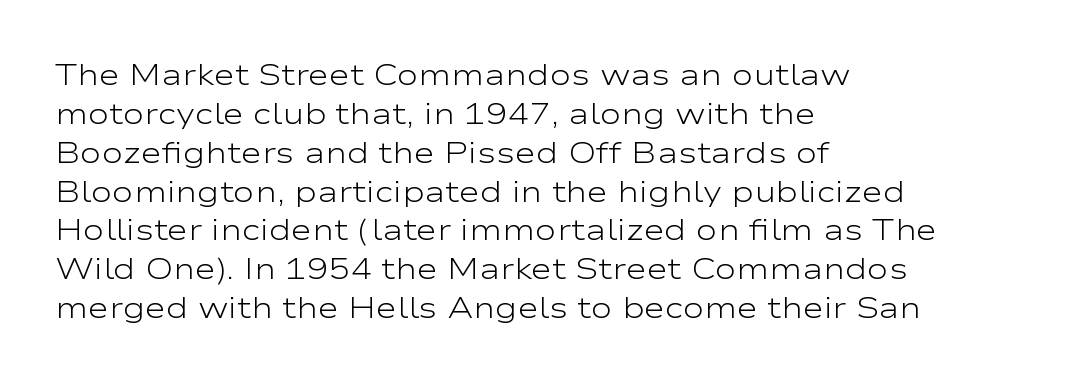
The image shows 29 px light, wide sans-serif type, upright; set left-aligned, normal line spacing (1.34x), normal letter spacing, not underlined; low stroke contrast and a medium x-height.
